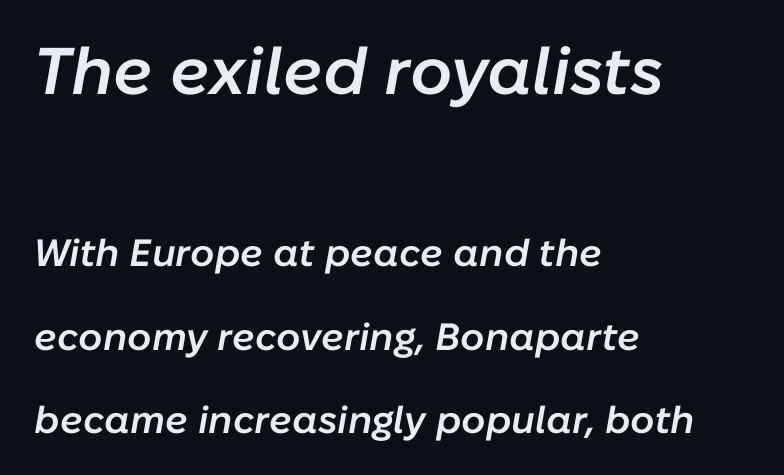
The image shows 66 px semibold type, italic (leaning right); set left-aligned, loose line spacing (2.19x), normal letter spacing, not underlined; the first (top) block is 1.74x larger; low stroke contrast and a medium x-height.
